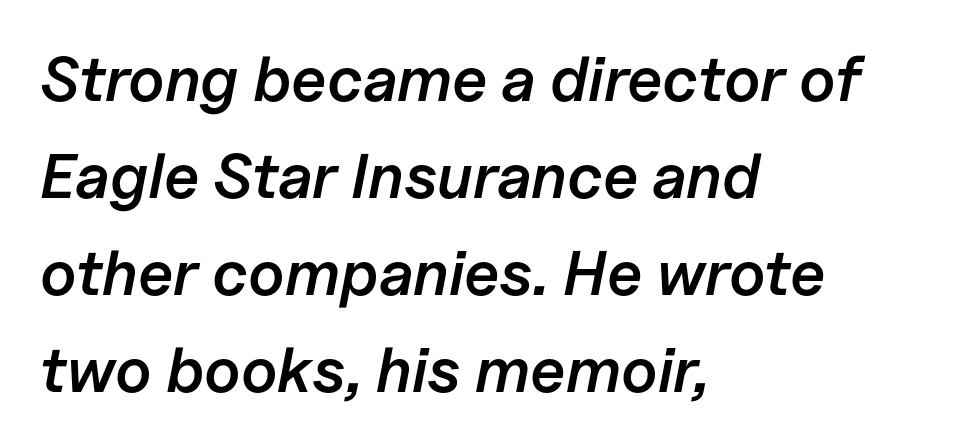
{"italic": "yes", "lean": "right", "slant_degrees": 11, "bold": "semi", "weight": "semibold", "width": "normal", "stroke_contrast": "low", "x_height": "medium", "monospaced": "no", "underline": "no", "align": "left", "line_spacing": "normal", "line_spacing_ratio": 1.54, "letter_spacing": "normal", "letter_spacing_em": 0.0, "glyph_px": 63}
